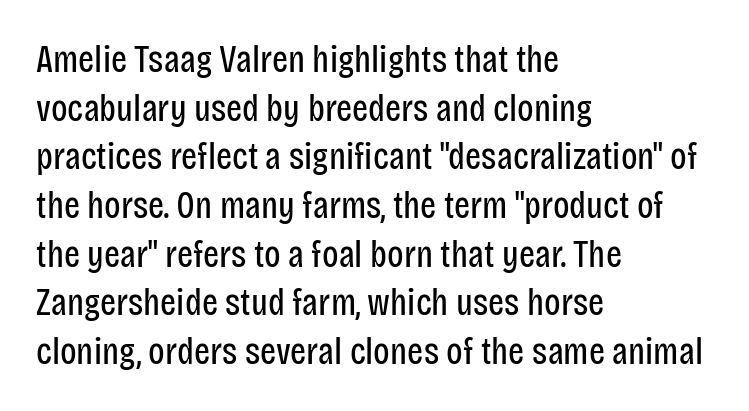
The image shows 38 px regular-weight, condensed sans-serif type, upright; set left-aligned, normal line spacing (1.28x), normal letter spacing, not underlined; low stroke contrast and a large x-height.
